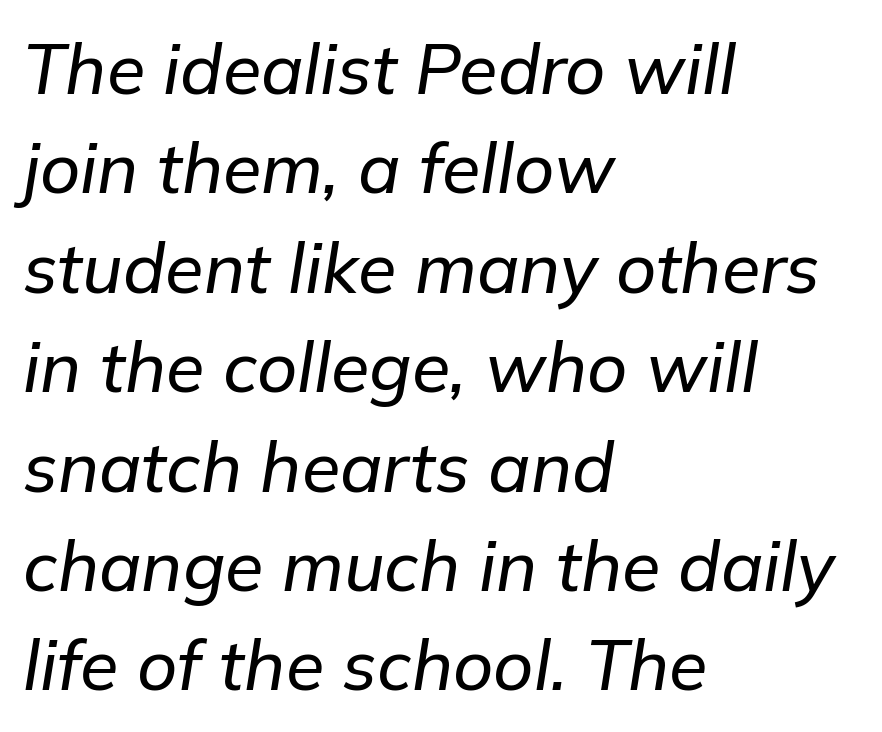
Q: Is the text italic (slanted)? A: Yes, it leans right by about 9 degrees.
Q: Is the text underlined? A: No.
Q: How is the paragraph aligned? A: Left-aligned.
Q: Is the spacing between letters normal or unusually wide? A: Normal.
Q: Is the spacing between lines tight, normal or loose? A: Normal.
Q: Width (condensed, normal, or wide)? A: Normal.
Q: Stroke contrast? A: Low.
Q: x-height? A: Medium.
Q: Monospaced? A: No.
